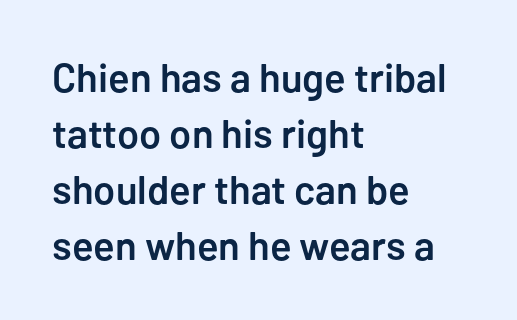
The passage shown has conventional tracking throughout. The rendering shows plain stroke endings on the letterforms — a sans-serif design. One glance says typical: line gaps are just what's usual. The passage shown is not underscored anywhere. Note the varied advance widths — an 'i' is clearly narrower than an 'm'. This is moderately heavy type, rendered in semibold.
